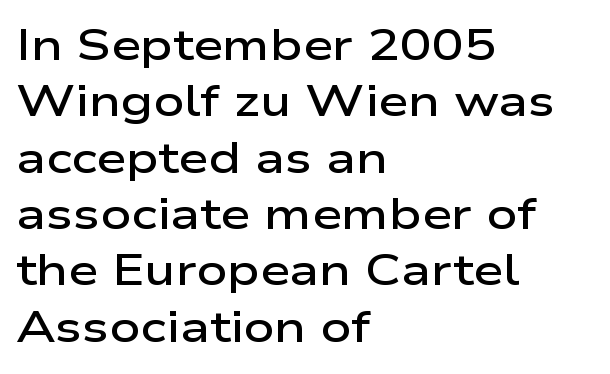
Interline gaps are of average width in this sample. Letters rest on an invisible, unmarked baseline. Nobody touched the tracking dial on this one. In CSS terms this would be text-align: left.
